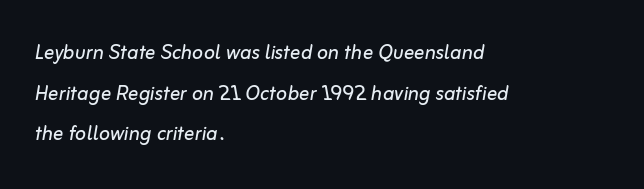
Rows of type keep a routine distance in the vertical direction. The glyphs are unaccompanied by any horizontal stroke below them. An italicized treatment has been applied to the whole sample. Is the block centered? No — it sits flush against the left margin. Honestly, the letter spacing is just normal — you wouldn't notice it.
